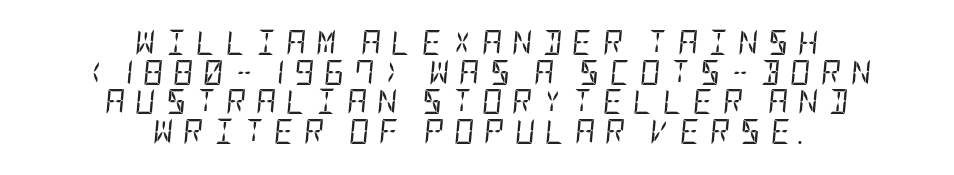
The image shows 25 px text type, italic (leaning right); set centered, line spacing 1.19x, unusually wide letter spacing (+0.39 em), not underlined.
